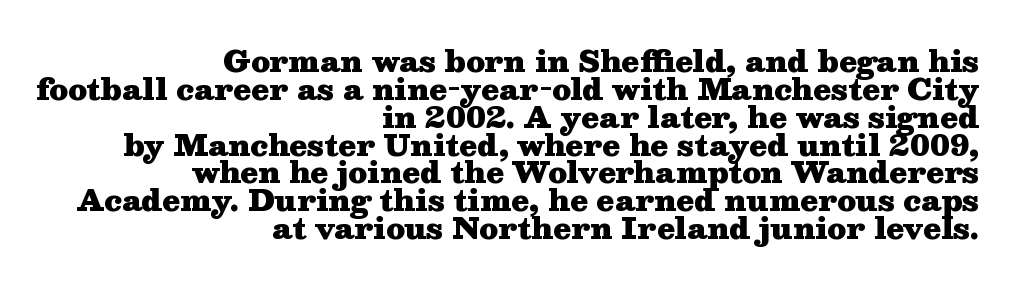
Horizontally, the lines are justified to the trailing edge only. Every character sits straight up, as roman type does. In terms of letterform style, serifs are clearly present. As a designer I'd log this as weight 700, bold.
